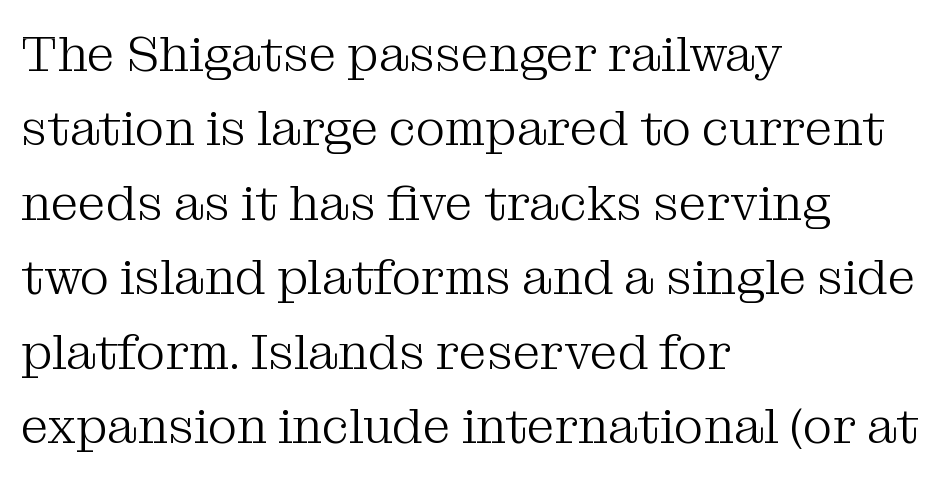
The glyphs are unaccompanied by any horizontal stroke below them. Compared with a centered layout, this one pins lines to the left instead. The passage shown is typed in a proportional face where columns would drift. How would I describe the line gaps? Plain and ordinary. Style check: upright.
